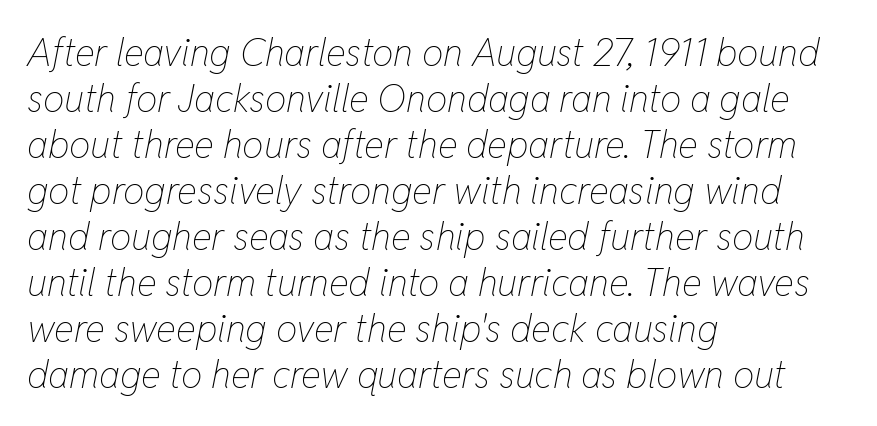
These lines are set flush left with a ragged right edge. The letters advance in unequal steps, a hallmark of proportional type. This rendering features lettering with no underline. The rendering keeps characters at their native spacing. If you drew a line through each stem, it would be angled.
